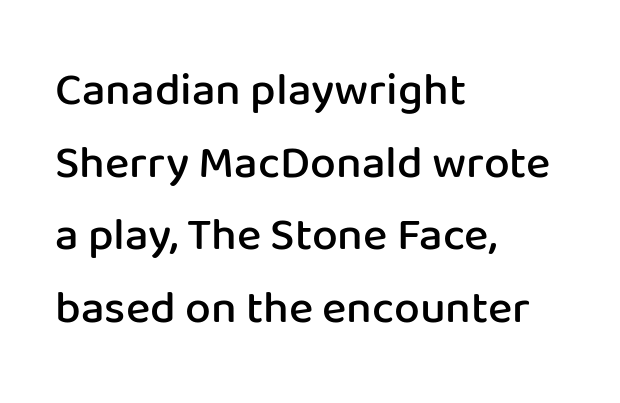
Q: Is the text bold? A: Semi-bold.
Q: Is the text italic (slanted)? A: No, it is upright.
Q: Is the typeface a serif or a sans-serif typeface? A: Sans-serif.
Q: Is the text underlined? A: No.
Q: How is the paragraph aligned? A: Left-aligned.
Q: Is the spacing between letters normal or unusually wide? A: Normal.
Q: Is the spacing between lines tight, normal or loose? A: Normal.
Q: Width (condensed, normal, or wide)? A: Normal.
Q: Stroke contrast? A: Low.
Q: x-height? A: Medium.
Q: Monospaced? A: No.
